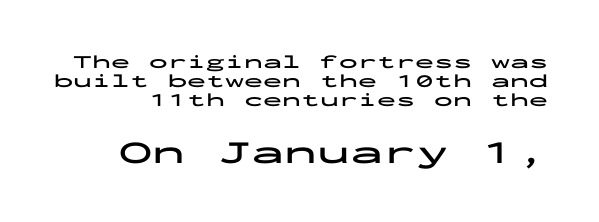
The image shows 33 px bold, wide sans-serif type, upright, monospaced; set tight line spacing (1.0x), normal letter spacing, not underlined; the second (bottom) block is 1.74x larger; low stroke contrast and a medium x-height.
